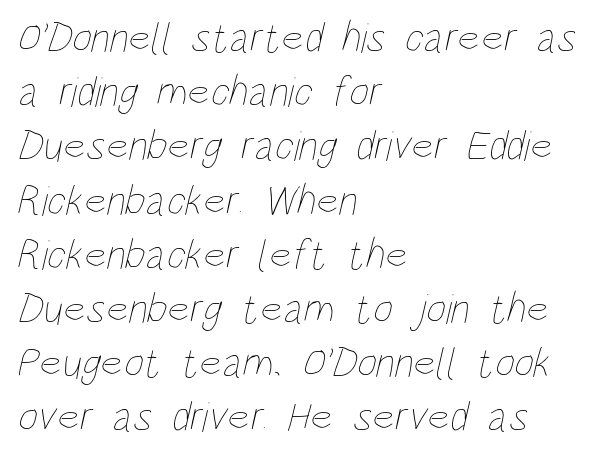
The image shows 43 px thin, condensed type; set left-aligned, normal line spacing (1.26x), normal letter spacing, not underlined; low stroke contrast and a large x-height.
